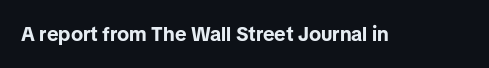
Q: Is the text bold? A: Yes.
Q: Is the text italic (slanted)? A: No, it is upright.
Q: Is the text underlined? A: No.
Q: Is the spacing between letters normal or unusually wide? A: Normal.
